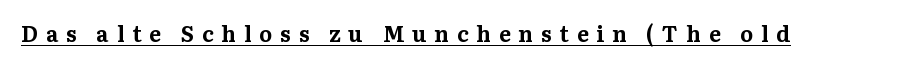
The image shows 22 px bold type, upright; set unusually wide letter spacing (+0.36 em), underlined.
